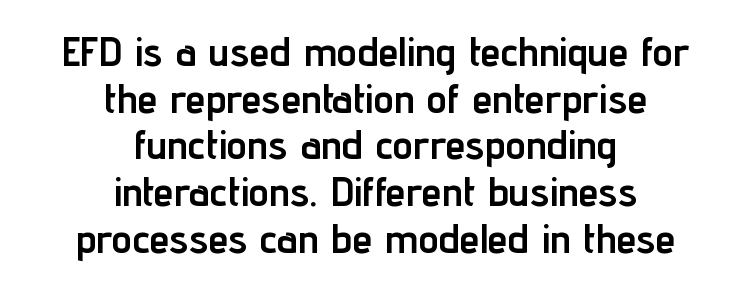
Q: Is the text bold? A: Yes.
Q: Is the text italic (slanted)? A: No, it is upright.
Q: Is the typeface a serif or a sans-serif typeface? A: Sans-serif.
Q: Is the text underlined? A: No.
Q: How is the paragraph aligned? A: Centered.
Q: Is the spacing between letters normal or unusually wide? A: Normal.
Q: Is the spacing between lines tight, normal or loose? A: Tight.
Q: Width (condensed, normal, or wide)? A: Condensed.
Q: Stroke contrast? A: Low.
Q: x-height? A: Medium.
Q: Monospaced? A: No.
